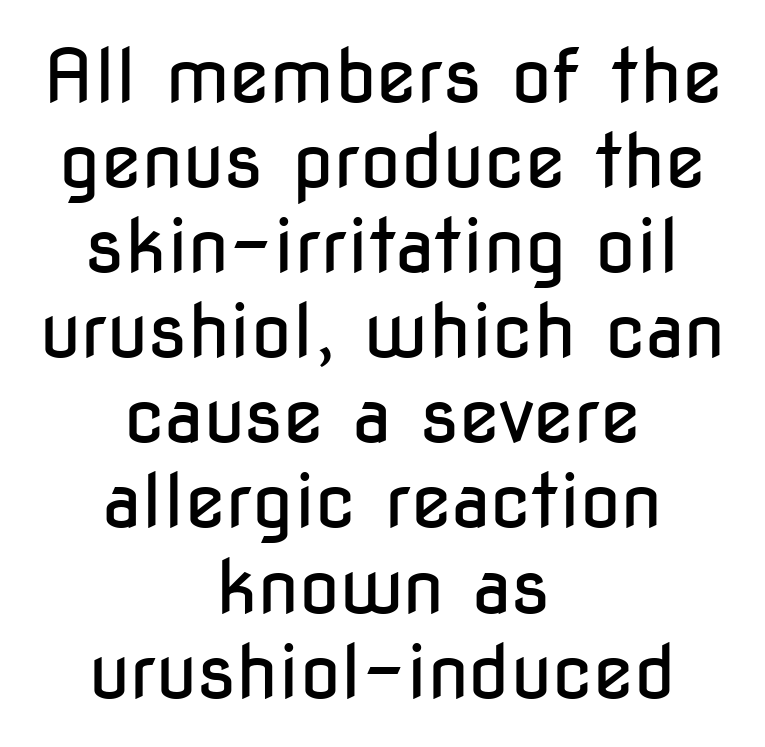
Leading is clearly below the norm, producing a dense column. A roman cut, with each character standing at attention. Letter spacing: default. This is not heavy type; no bold has been used. Every row of glyphs is offset so its center matches the block's center.
